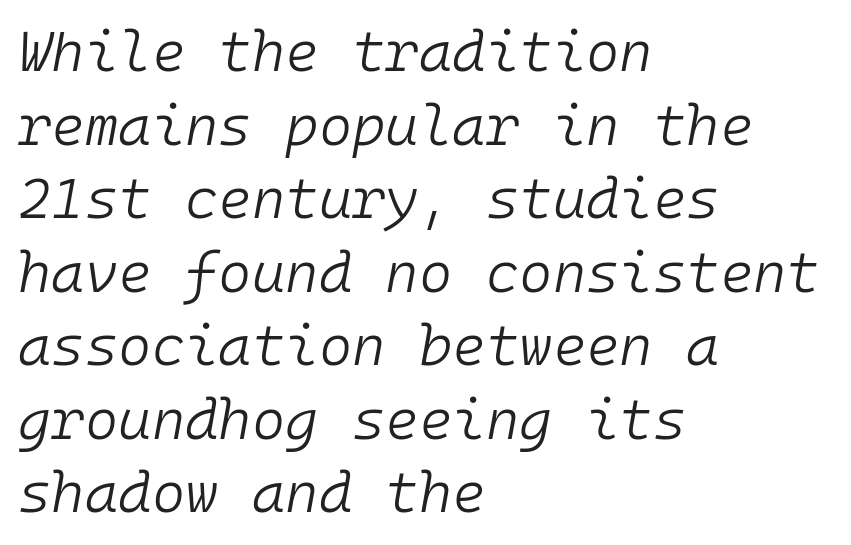
{"italic": "yes", "lean": "right", "slant_degrees": 10, "bold": "no", "weight": "light", "width": "normal", "stroke_contrast": "low", "x_height": "medium", "monospaced": "yes", "underline": "no", "align": "left", "line_spacing": "normal", "line_spacing_ratio": 1.29, "letter_spacing": "normal", "letter_spacing_em": 0.0, "glyph_px": 57}
